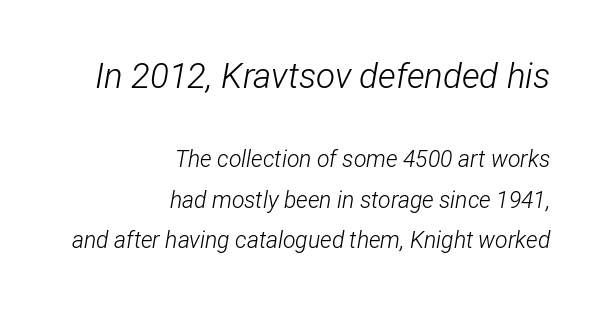
The image shows 35 px light, condensed type, italic (leaning right); set right-aligned, line spacing 1.77x, normal letter spacing, not underlined; the first (top) block is 1.52x larger; low stroke contrast and a medium x-height.
